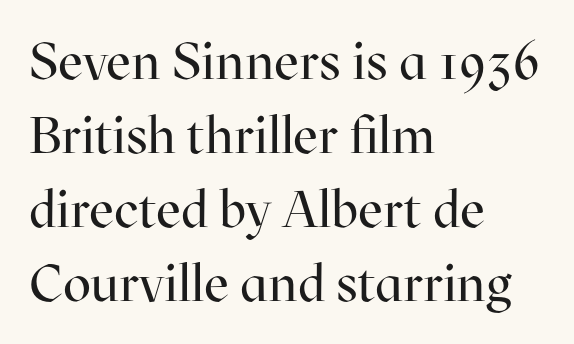
Q: Is the text bold? A: No.
Q: Is the text italic (slanted)? A: No, it is upright.
Q: Is the typeface a serif or a sans-serif typeface? A: Serif.
Q: Is the text underlined? A: No.
Q: How is the paragraph aligned? A: Left-aligned.
Q: Is the spacing between letters normal or unusually wide? A: Normal.
Q: Is the spacing between lines tight, normal or loose? A: Normal.
Q: Width (condensed, normal, or wide)? A: Normal.
Q: Stroke contrast? A: High.
Q: x-height? A: Medium.
Q: Monospaced? A: No.
